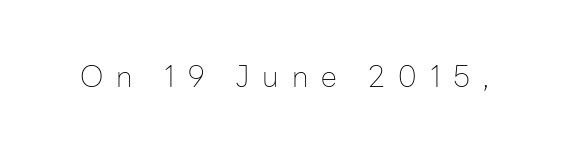
The image shows 29 px thin sans-serif type, upright; set unusually wide letter spacing (+0.44 em), not underlined; low stroke contrast and a medium x-height.
